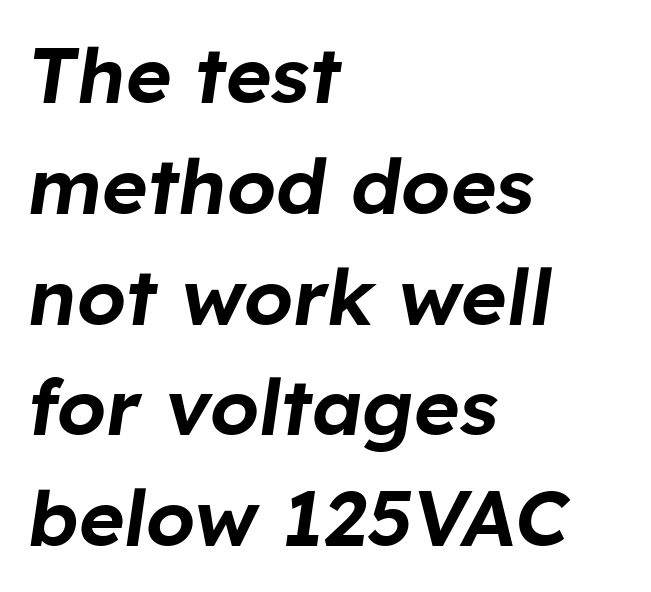
{"italic": "yes", "lean": "right", "slant_degrees": 8, "width": "normal", "stroke_contrast": "low", "x_height": "medium", "monospaced": "no", "underline": "no", "align": "left", "line_spacing": "normal", "line_spacing_ratio": 1.42, "letter_spacing": "normal", "letter_spacing_em": 0.0, "glyph_px": 78}
